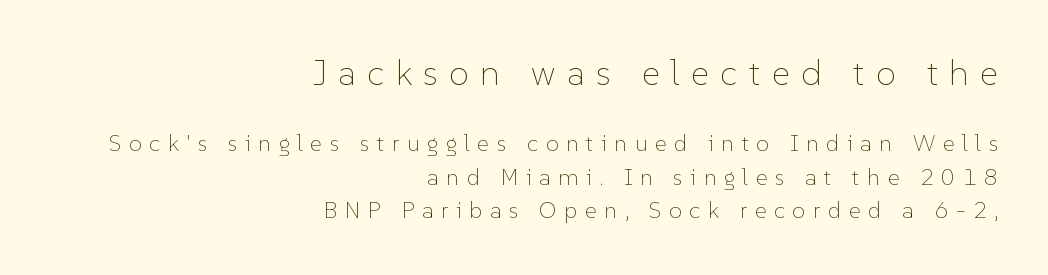
{"italic": "no", "bold": "no", "weight": "thin", "width": "normal", "stroke_contrast": "low", "x_height": "medium", "monospaced": "no", "underline": "no", "align": "right", "line_spacing": "normal", "line_spacing_ratio": 1.44, "letter_spacing": "wide", "letter_spacing_em": 0.33, "larger_block": "first", "size_ratio": 1.52, "glyph_px": 35}
